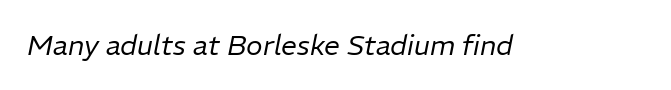
Underline: absent. Stem width sits at or under what a default text font uses. Rendered with sloped, italic letterforms. Is this a fixed-width face? No — the glyphs have proportional, varying widths. Each word holds together tightly as a unit, with standard inter-letter gaps.
